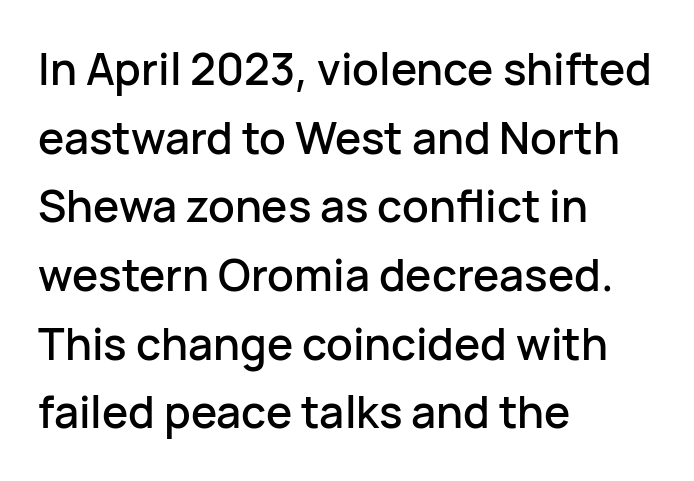
{"serif": "no", "italic": "no", "width": "normal", "stroke_contrast": "low", "x_height": "medium", "monospaced": "no", "underline": "no", "align": "left", "line_spacing": "normal", "line_spacing_ratio": 1.56, "letter_spacing": "normal", "letter_spacing_em": 0.0, "glyph_px": 44}
